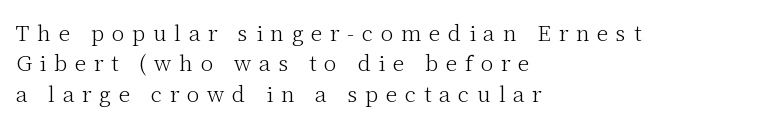
The horizontal fit of the characters is loose and conspicuously gappy. Heft: none added — not bold. Ascenders rise straight up at ninety degrees. The rag falls on the right side of this text block. A typesetter would call this leading conventional body-copy spacing.
